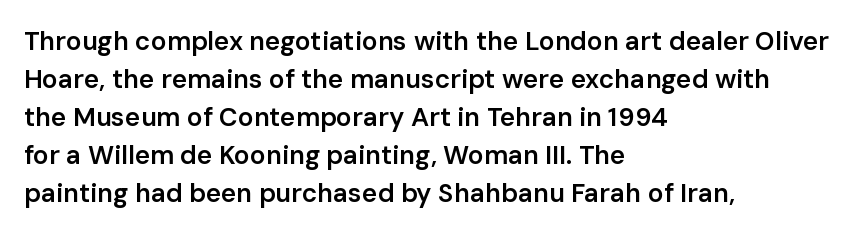
One glance says typical: line gaps are just what's usual. All the whitespace from short lines collects on the right. Stems and bowls a touch heavier than normal — semibold. Only glyphs here, with clear space below each row. Letter spacing: default.
